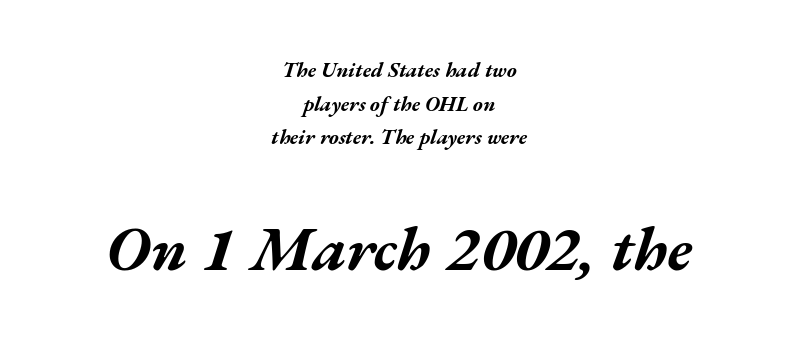
Nobody drew a line under any word here. The paragraph shown floats in the horizontal middle. A student would notice the bottom passage is typeset larger than what precedes it. Proportional: the letters do not fall into vertical columns. The space between consecutive lines is moderate.
